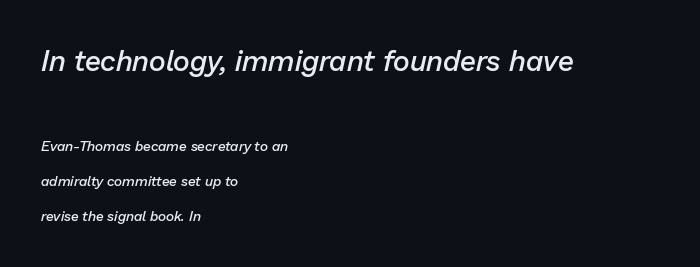
Q: Is the text bold? A: Semi-bold.
Q: Is the text italic (slanted)? A: Yes, it leans right by about 13 degrees.
Q: Is the text underlined? A: No.
Q: How is the paragraph aligned? A: Left-aligned.
Q: Is the spacing between letters normal or unusually wide? A: Normal.
Q: Is the spacing between lines tight, normal or loose? A: Loose.
Q: Which block of text is set in a larger size, the first (top) or the second (bottom)? A: The first (top) one.
Q: Width (condensed, normal, or wide)? A: Normal.
Q: Stroke contrast? A: Low.
Q: x-height? A: Medium.
Q: Monospaced? A: No.
